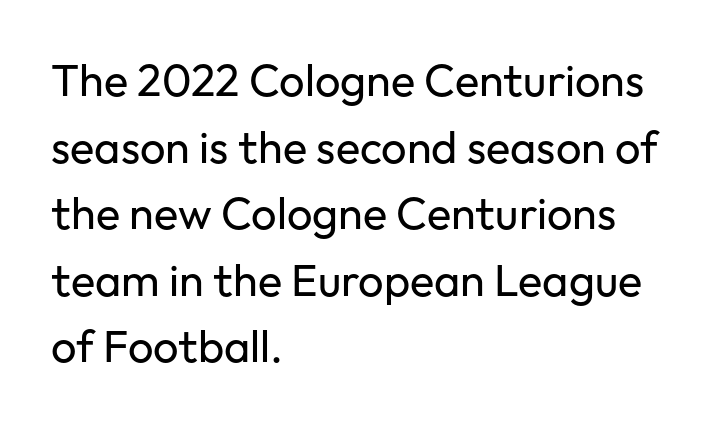
These lines are rendered in a variable-pitch font. No feet cap the strokes, marking this as sans-serif type. Is the type heavy? It reads as light-to-regular instead. Posture: upright roman.
